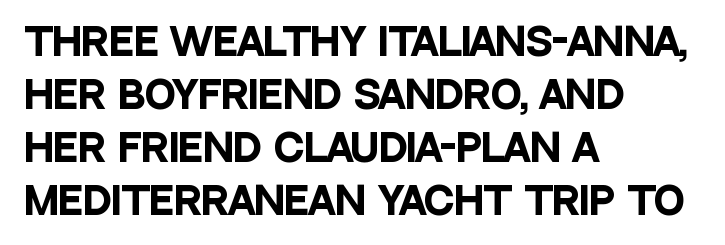
{"serif": "no", "italic": "no", "bold": "yes", "weight": "heavy", "width": "condensed", "stroke_contrast": "low", "x_height": "large", "monospaced": "no", "underline": "no", "align": "left", "line_spacing": "normal", "line_spacing_ratio": 1.43, "letter_spacing": "normal", "letter_spacing_em": 0.0, "glyph_px": 37}
